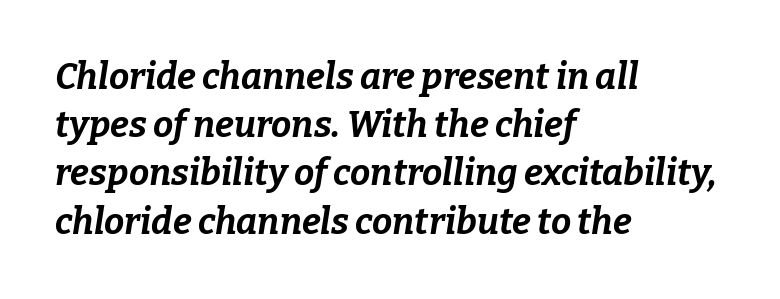
Quick note: underline off. Is this a fixed-width face? No — the glyphs have proportional, varying widths. Honestly, the row spacing looks completely unremarkable. This is heavy type, rendered in bold. The rendering anchors every line to the left-hand side.
